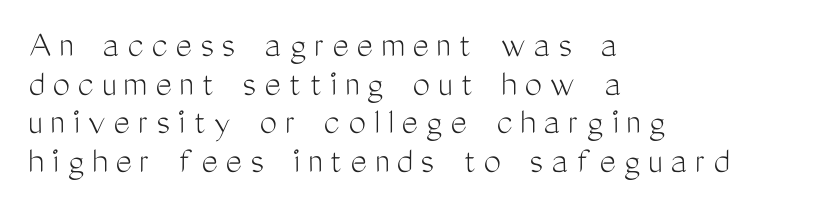
{"serif": "no", "italic": "no", "bold": "no", "weight": "light", "width": "condensed", "stroke_contrast": "medium", "x_height": "medium", "monospaced": "no", "underline": "no", "align": "left", "line_spacing": "tight", "line_spacing_ratio": 0.99, "letter_spacing": "wide", "letter_spacing_em": 0.2, "glyph_px": 39}
